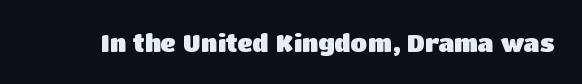
What stands out about the letter spacing? Nothing — it is the standard amount. Upright lettering throughout. Bold? Absolutely — the strokes are thick and heavy. The glyphs are unaccompanied by any horizontal stroke below them.
